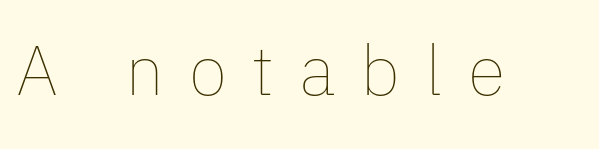
{"italic": "no", "bold": "no", "weight": "thin", "width": "normal", "stroke_contrast": "low", "x_height": "medium", "monospaced": "no", "underline": "no", "letter_spacing": "wide", "letter_spacing_em": 0.36, "glyph_px": 70}
